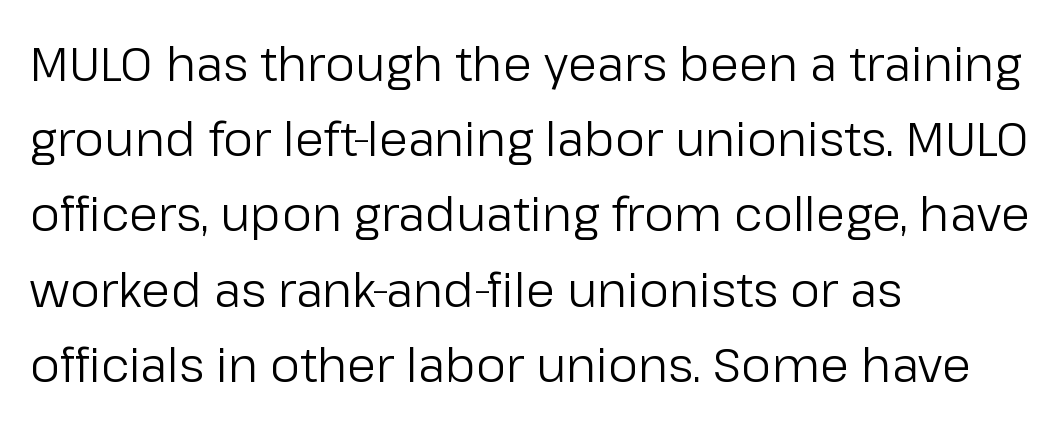
Q: Is the text bold? A: No.
Q: Is the text italic (slanted)? A: No, it is upright.
Q: Is the typeface a serif or a sans-serif typeface? A: Sans-serif.
Q: Is the text underlined? A: No.
Q: How is the paragraph aligned? A: Left-aligned.
Q: Is the spacing between letters normal or unusually wide? A: Normal.
Q: Is the spacing between lines tight, normal or loose? A: Normal.
Q: Width (condensed, normal, or wide)? A: Normal.
Q: Stroke contrast? A: Low.
Q: x-height? A: Medium.
Q: Monospaced? A: No.
